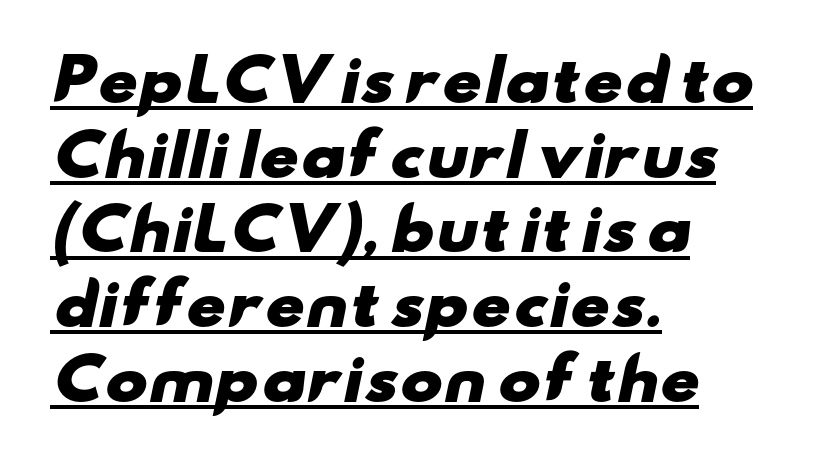
{"serif": "no", "bold": "yes", "weight": "heavy", "width": "wide", "stroke_contrast": "low", "x_height": "small", "monospaced": "no", "underline": "yes", "align": "left", "line_spacing": "normal", "line_spacing_ratio": 1.31, "letter_spacing": "normal", "letter_spacing_em": 0.0, "glyph_px": 57}
